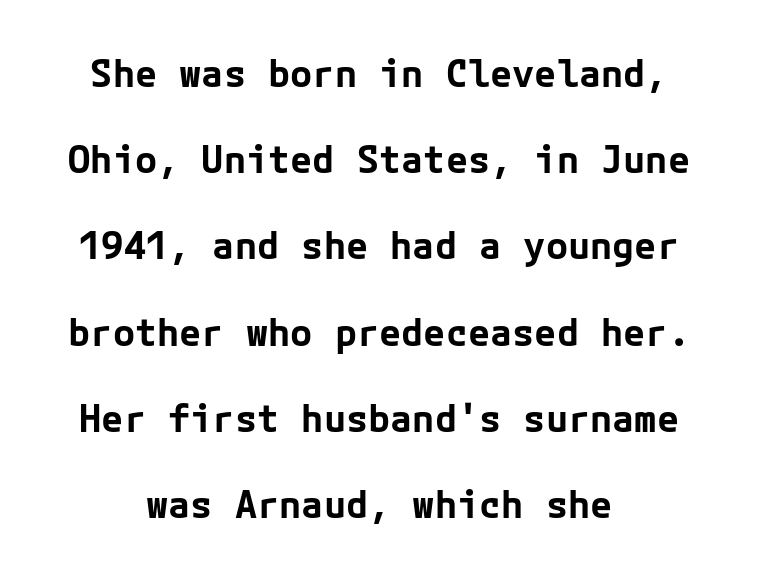
{"serif": "no", "italic": "no", "bold": "yes", "weight": "bold", "width": "normal", "stroke_contrast": "low", "x_height": "medium", "underline": "no", "align": "center", "line_spacing": "loose", "line_spacing_ratio": 2.33, "letter_spacing": "normal", "letter_spacing_em": 0.0, "glyph_px": 37}
